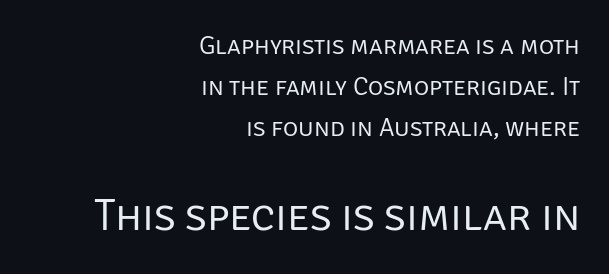
Honestly, there is no underline to notice here at all. This is the regular roman posture of the typeface. In terms of leading, this rendering sits right in the middle. The text block is weighted toward the right margin, trailing off unevenly leftward.
